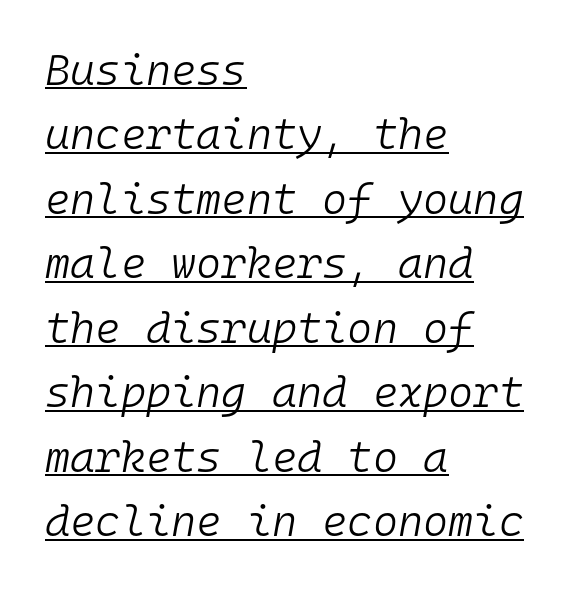
Q: Is the text bold? A: No.
Q: Is the text italic (slanted)? A: Yes, it leans right by about 10 degrees.
Q: Is the text underlined? A: Yes.
Q: How is the paragraph aligned? A: Left-aligned.
Q: Is the spacing between letters normal or unusually wide? A: Normal.
Q: Is the spacing between lines tight, normal or loose? A: Normal.
Q: Width (condensed, normal, or wide)? A: Normal.
Q: Stroke contrast? A: Low.
Q: x-height? A: Medium.
Q: Monospaced? A: Yes.
